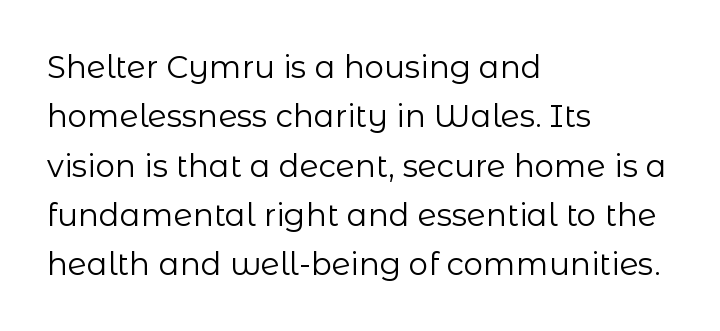
Vertically, the passage feels balanced, rows spaced as you'd expect. The area under the type is left untouched. Weight: in the light-to-regular range. This sample uses a sans-serif face. The passage shown is typed in a proportional face where columns would drift.
